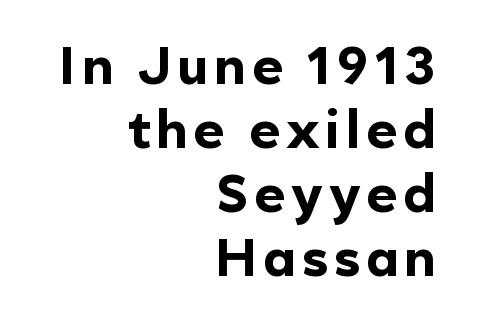
The image shows 53 px bold sans-serif type, upright; set right-aligned, line spacing 1.21x, not underlined; a medium x-height.
